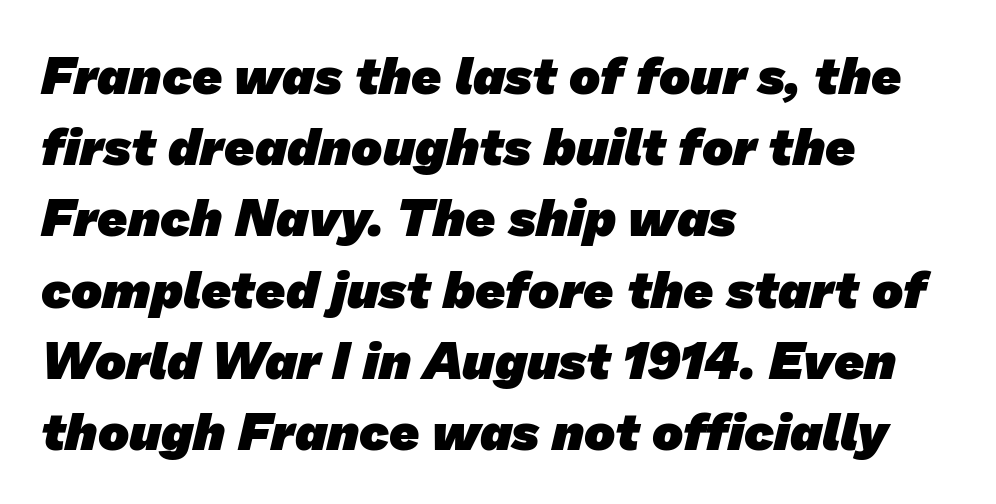
The image shows 52 px heavy sans-serif type; set left-aligned, normal line spacing (1.37x), normal letter spacing, not underlined; low stroke contrast and a medium x-height.
